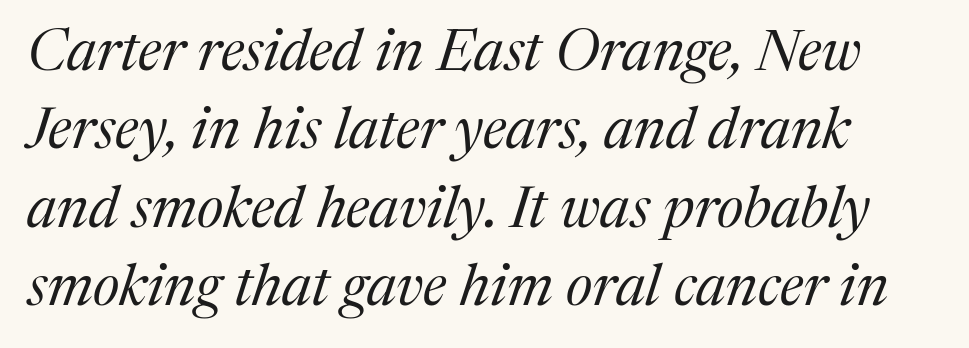
{"serif": "yes", "italic": "yes", "lean": "right", "slant_degrees": 17, "bold": "no", "weight": "regular", "width": "normal", "stroke_contrast": "medium", "x_height": "medium", "monospaced": "no", "underline": "no", "align": "left", "line_spacing": "normal", "line_spacing_ratio": 1.35, "letter_spacing": "normal", "letter_spacing_em": 0.0, "glyph_px": 58}
